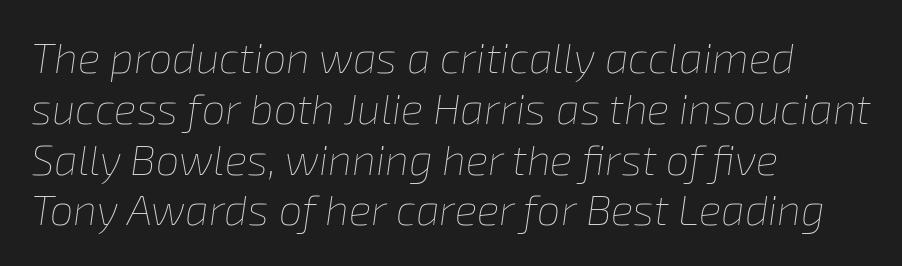
Q: Is the text bold? A: No.
Q: Is the text italic (slanted)? A: Yes, it leans right by about 8 degrees.
Q: Is the text underlined? A: No.
Q: How is the paragraph aligned? A: Left-aligned.
Q: Is the spacing between letters normal or unusually wide? A: Normal.
Q: Width (condensed, normal, or wide)? A: Normal.
Q: Stroke contrast? A: Low.
Q: x-height? A: Medium.
Q: Monospaced? A: No.
